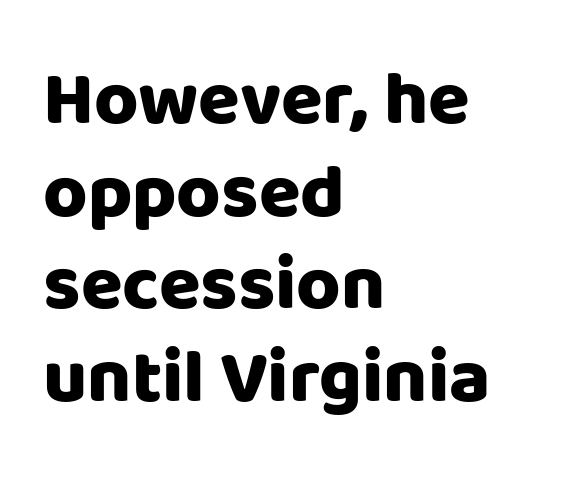
The image shows 76 px heavy sans-serif type, upright; set left-aligned, line spacing 1.22x, normal letter spacing, not underlined; low stroke contrast and a large x-height.
